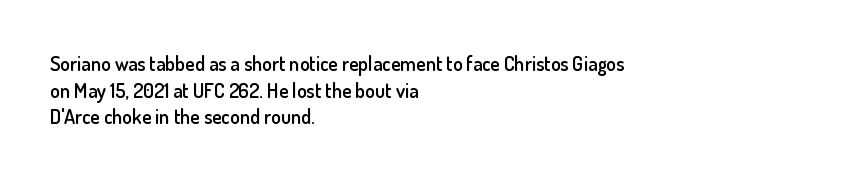
The image shows 20 px text type, upright; set left-aligned, normal line spacing (1.33x), normal letter spacing, not underlined.
